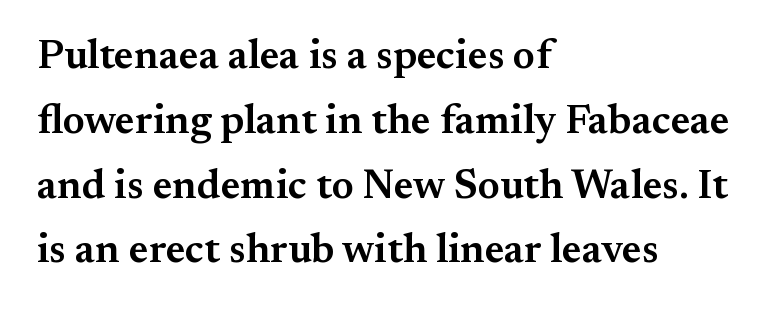
{"serif": "yes", "italic": "no", "bold": "semi", "weight": "semibold", "width": "normal", "stroke_contrast": "medium", "x_height": "small", "monospaced": "no", "underline": "no", "align": "left", "line_spacing": "normal", "line_spacing_ratio": 1.58, "letter_spacing": "normal", "letter_spacing_em": 0.0, "glyph_px": 41}
